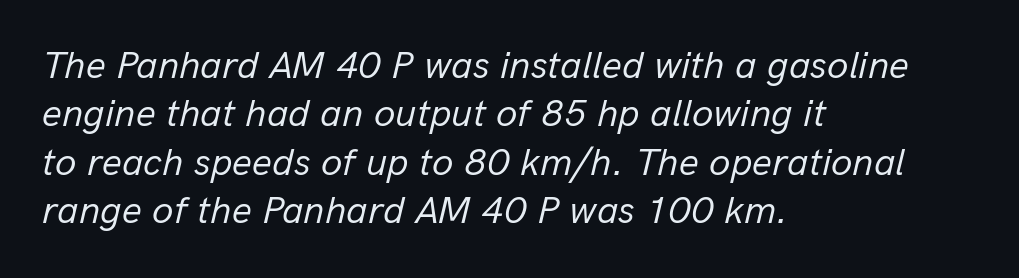
Q: Is the text bold? A: No.
Q: Is the text italic (slanted)? A: Yes, it leans right by about 13 degrees.
Q: Is the text underlined? A: No.
Q: How is the paragraph aligned? A: Left-aligned.
Q: Is the spacing between letters normal or unusually wide? A: Normal.
Q: Width (condensed, normal, or wide)? A: Normal.
Q: Stroke contrast? A: Low.
Q: x-height? A: Medium.
Q: Monospaced? A: No.
